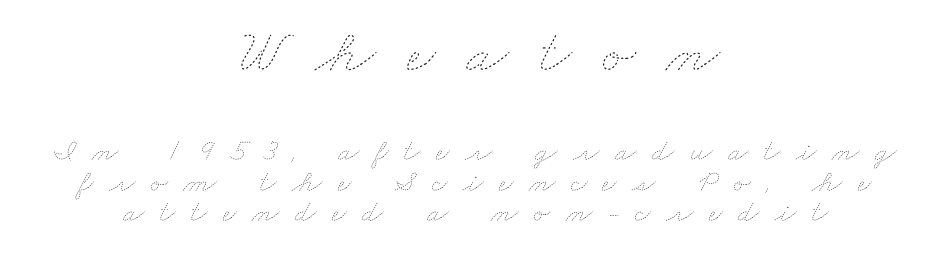
This block would grow much taller if given ordinary leading; it's compressed now. Line starts and ends both wander, symmetrically. The baseline area is clear. No chunkiness to these letters — they're not bold.
